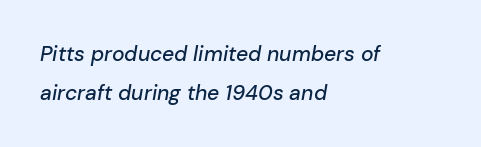
{"italic": "yes", "lean": "right", "slant_degrees": 10, "underline": "no", "align": "left", "line_spacing_ratio": 1.85, "letter_spacing": "normal", "letter_spacing_em": 0.0, "glyph_px": 21}
